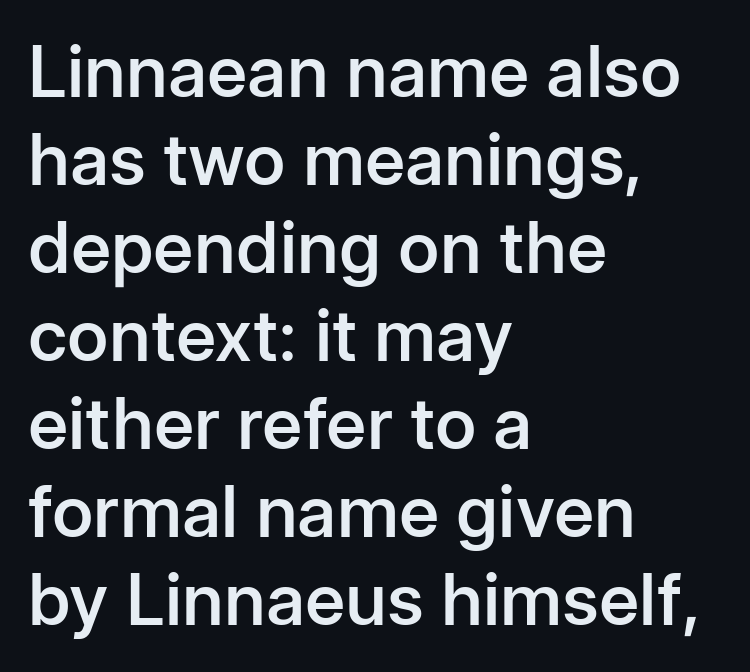
Q: Is the text bold? A: Semi-bold.
Q: Is the text italic (slanted)? A: No, it is upright.
Q: Is the typeface a serif or a sans-serif typeface? A: Sans-serif.
Q: Is the text underlined? A: No.
Q: How is the paragraph aligned? A: Left-aligned.
Q: Is the spacing between letters normal or unusually wide? A: Normal.
Q: Width (condensed, normal, or wide)? A: Normal.
Q: Stroke contrast? A: Low.
Q: x-height? A: Medium.
Q: Monospaced? A: No.
